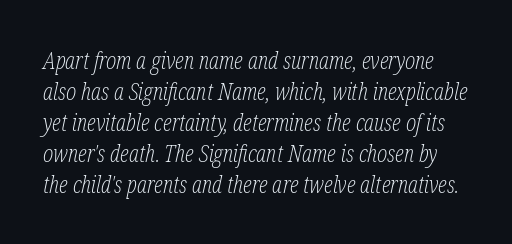
{"italic": "yes", "lean": "right", "slant_degrees": 12, "bold": "no", "underline": "no", "line_spacing": "normal", "line_spacing_ratio": 1.29, "letter_spacing": "normal", "letter_spacing_em": 0.0, "glyph_px": 24}
